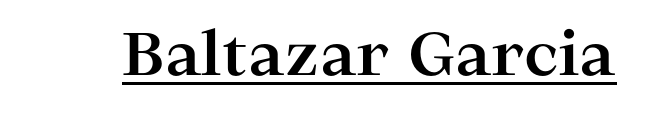
{"serif": "yes", "italic": "no", "bold": "yes", "weight": "bold", "width": "wide", "stroke_contrast": "high", "x_height": "medium", "monospaced": "no", "underline": "yes", "letter_spacing": "normal", "letter_spacing_em": 0.0, "glyph_px": 60}
